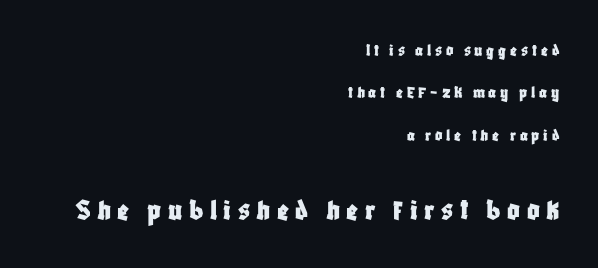
Think of a printed novel: that variable character pitch is what you see here. A typesetter would label this face a sans. Is the lower block the larger one? Yes — the lower block carries the bigger type. You can tell it's not italic because the verticals are truly vertical. Vertically, the passage feels expansive, rows floating well apart.
